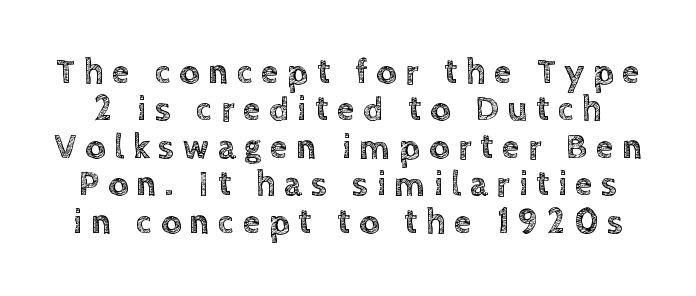
{"italic": "no", "width": "normal", "x_height": "large", "monospaced": "no", "underline": "no", "line_spacing": "tight", "line_spacing_ratio": 1.07, "letter_spacing": "wide", "letter_spacing_em": 0.25, "glyph_px": 35}
